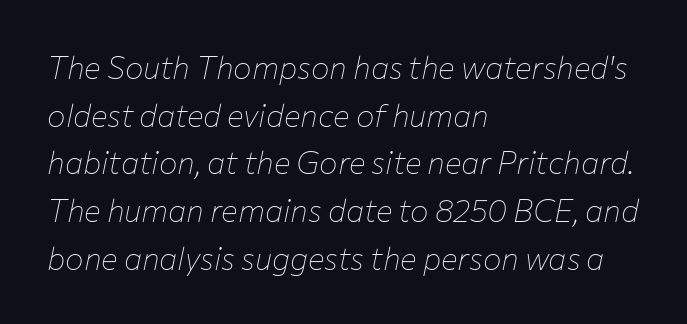
The font sits on the lighter half of the weight spectrum, regular included. Every row of glyphs begins at an identical x-position on the left. The glyphs look as if they've been sheared to an angle. Whoever set this chose a conventional vertical rhythm. Spacing between characters is what you'd get straight out of the box.
